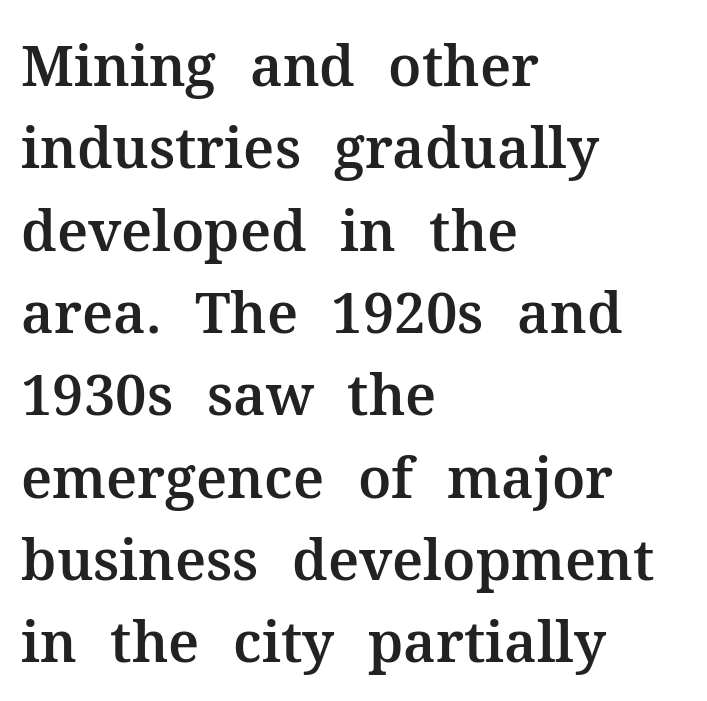
Q: Is the text italic (slanted)? A: No, it is upright.
Q: Is the typeface a serif or a sans-serif typeface? A: Serif.
Q: Is the text underlined? A: No.
Q: How is the paragraph aligned? A: Left-aligned.
Q: Is the spacing between letters normal or unusually wide? A: Normal.
Q: Is the spacing between lines tight, normal or loose? A: Normal.
Q: Width (condensed, normal, or wide)? A: Normal.
Q: Stroke contrast? A: Medium.
Q: x-height? A: Medium.
Q: Monospaced? A: No.
